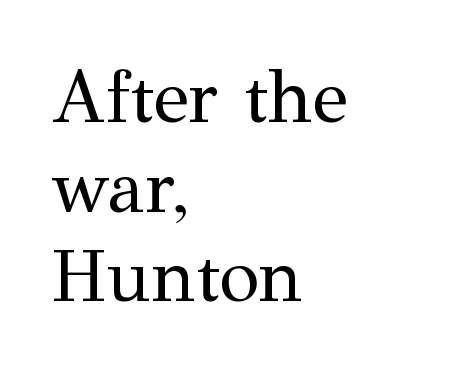
Caption: face not bold, strokes unweighted. Compared with typical body copy, the letter spacing here is the same. Underlining? Definitely not there. Does the type have serifs? Yes, each stem ends in a small foot.
